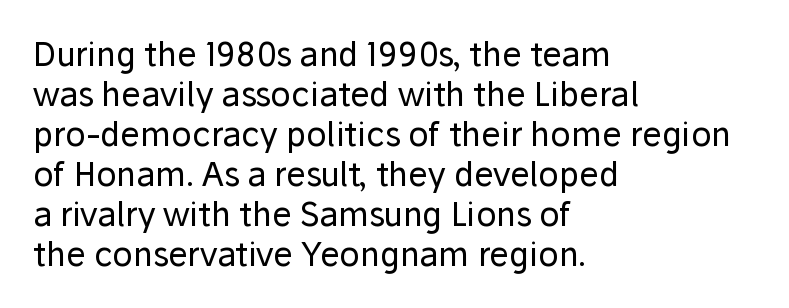
{"serif": "no", "italic": "no", "bold": "no", "weight": "regular", "width": "normal", "stroke_contrast": "low", "x_height": "medium", "monospaced": "no", "underline": "no", "align": "left", "line_spacing_ratio": 1.21, "letter_spacing": "normal", "letter_spacing_em": 0.0, "glyph_px": 33}
